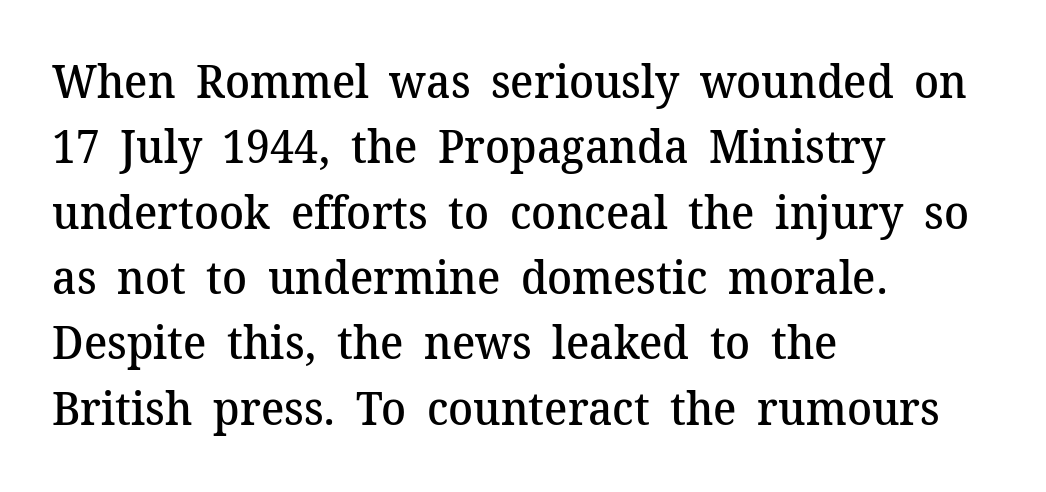
The image shows 46 px semibold serif type, upright; set left-aligned, normal line spacing (1.42x), normal letter spacing, not underlined; medium stroke contrast and a medium x-height.
